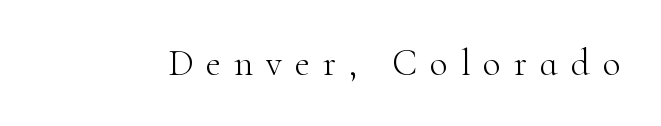
Tall strokes in this sample are plumb rather than angled. The area under the type is left untouched. To sum up the face: it has serifs. This is not heavy type; no bold has been used. Look at the tracking — it's clearly loosened, letters drifting apart. Character widths vary here, with narrow letters taking less room than wide ones.
